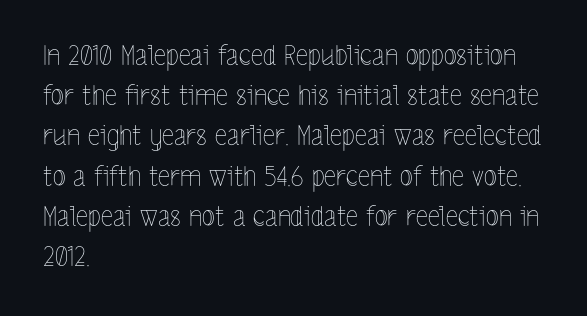
The image shows 27 px text type, upright; set left-aligned, normal line spacing (1.49x), normal letter spacing, not underlined.
